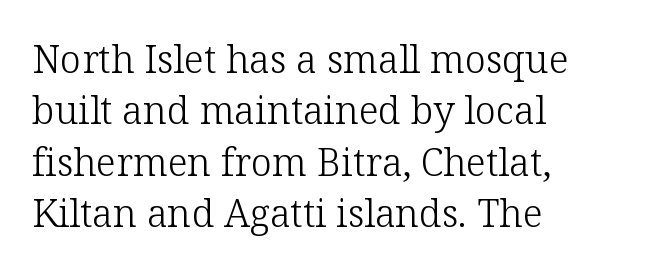
Horizontally, the lines are justified to the leading edge only. Typographically, this falls in the serif category. The block of text has a typical density, with ordinary space between rows. No heavy texture on the line: the type isn't bold. Here the designer chose a conventional face with non-uniform glyph widths.
